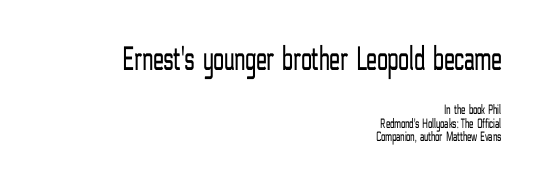
Beneath every word, the page is bare. The letterforms sit shoulder to shoulder at normal distance. Look at the bottom of the vertical strokes: they stop flat, with no serifs. The typography opts for an upright posture over an oblique one. Each new line begins almost immediately beneath the previous one.
